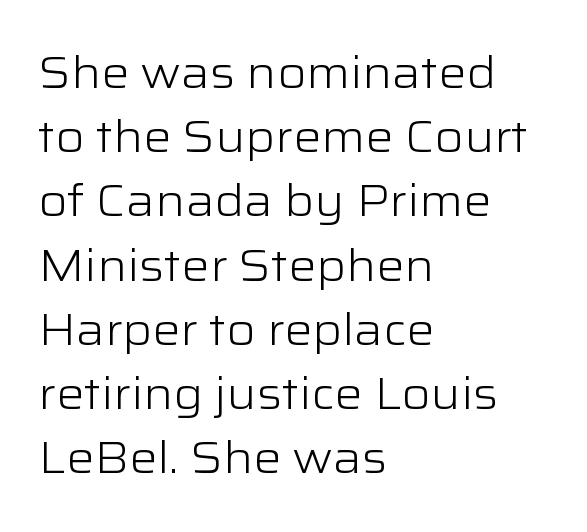
Q: Is the text bold? A: No.
Q: Is the text italic (slanted)? A: No, it is upright.
Q: Is the typeface a serif or a sans-serif typeface? A: Sans-serif.
Q: Is the text underlined? A: No.
Q: How is the paragraph aligned? A: Left-aligned.
Q: Is the spacing between letters normal or unusually wide? A: Normal.
Q: Is the spacing between lines tight, normal or loose? A: Normal.
Q: Width (condensed, normal, or wide)? A: Wide.
Q: Stroke contrast? A: Low.
Q: x-height? A: Medium.
Q: Monospaced? A: No.
